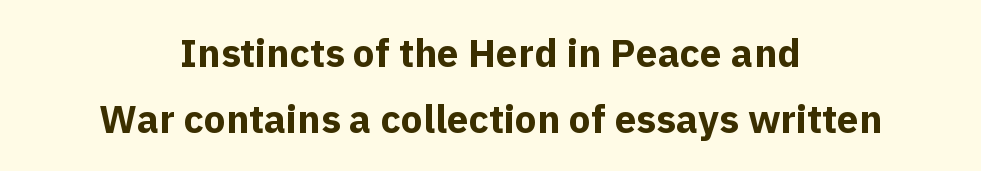
{"serif": "no", "italic": "no", "bold": "yes", "weight": "bold", "width": "normal", "x_height": "medium", "monospaced": "no", "underline": "no", "align": "center", "line_spacing": "normal", "line_spacing_ratio": 1.68, "letter_spacing": "normal", "letter_spacing_em": 0.0, "glyph_px": 39}
